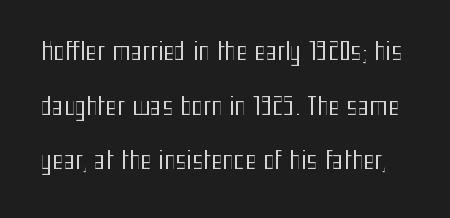
The image shows 24 px text type, upright; set loose line spacing (2.28x), normal letter spacing, not underlined.
